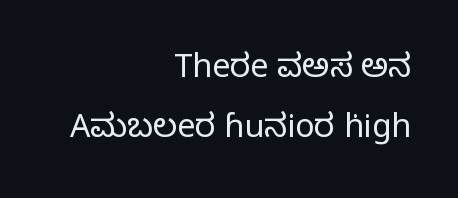
The image shows 32 px regular-weight serif type, upright; set right-aligned, line spacing 1.86x, normal letter spacing, not underlined; low stroke contrast and a large x-height.
